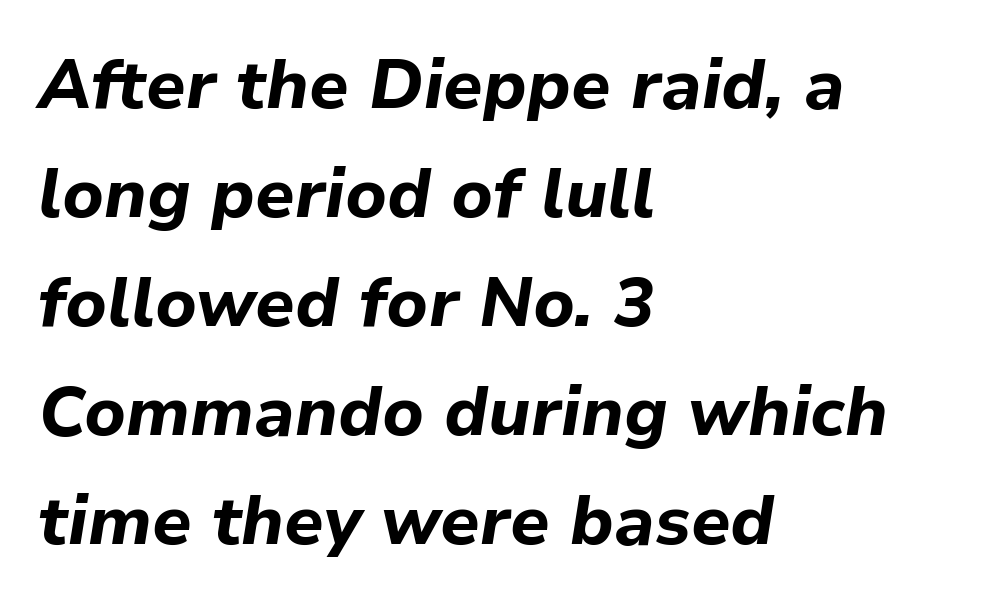
The image shows 69 px bold type, italic (leaning right); set left-aligned, normal line spacing (1.58x), normal letter spacing, not underlined; low stroke contrast and a medium x-height.
